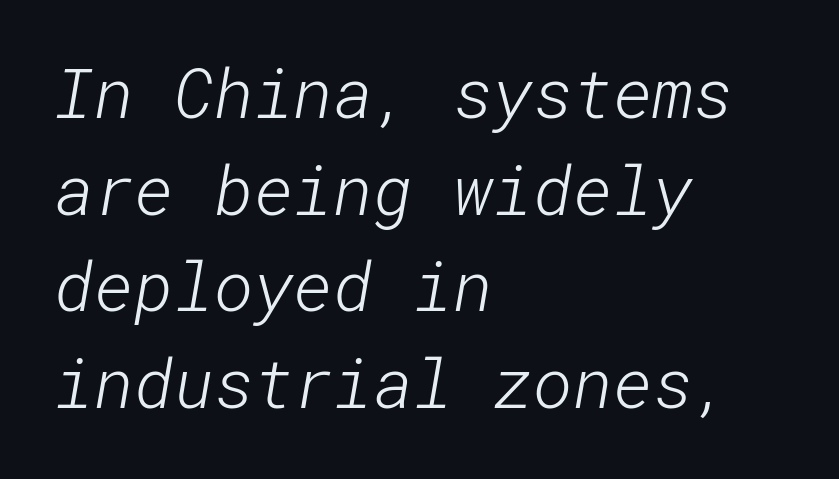
The image shows 68 px light sans-serif type; set left-aligned, normal line spacing (1.42x), normal letter spacing, not underlined; low stroke contrast and a medium x-height.
